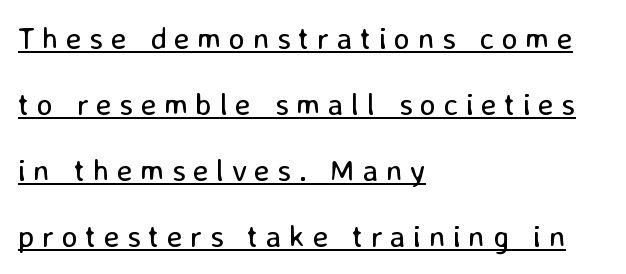
{"serif": "no", "italic": "no", "bold": "no", "weight": "regular", "width": "normal", "stroke_contrast": "low", "x_height": "medium", "monospaced": "no", "underline": "yes", "align": "left", "line_spacing": "loose", "line_spacing_ratio": 2.13, "letter_spacing": "wide", "letter_spacing_em": 0.24, "glyph_px": 31}
